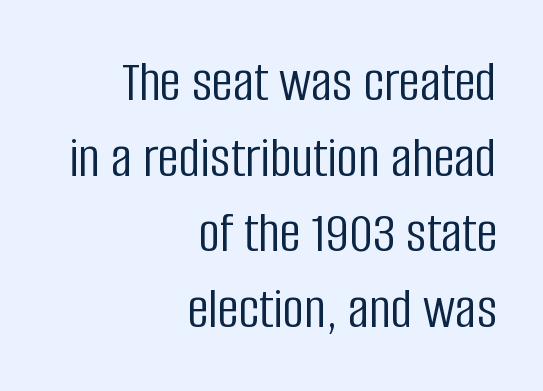
The lines in this sample share a right terminus and differ only in where they begin. Successive baselines arrive at the customary interval. A bare baseline throughout the passage. Spacing between characters is what you'd get straight out of the box. Weight: not bold — regular or lighter. The glyphs in this specimen are sans serif.
